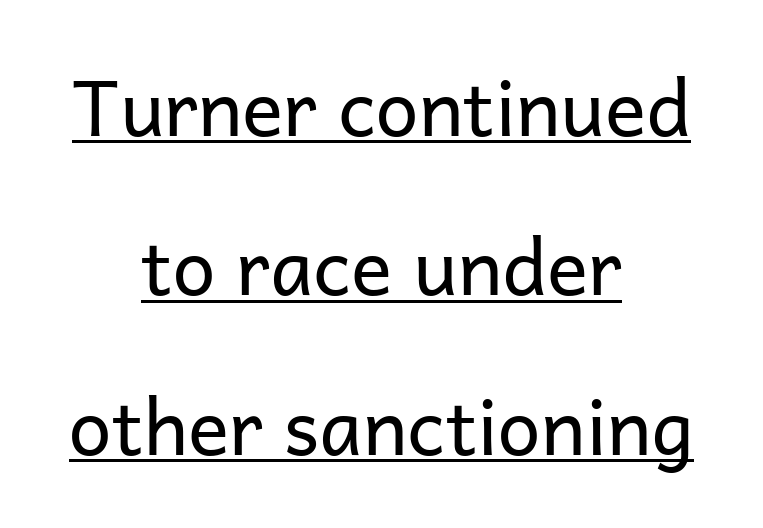
Q: Is the text bold? A: No.
Q: Is the text italic (slanted)? A: No, it is upright.
Q: Is the typeface a serif or a sans-serif typeface? A: Sans-serif.
Q: Is the text underlined? A: Yes.
Q: How is the paragraph aligned? A: Centered.
Q: Is the spacing between letters normal or unusually wide? A: Normal.
Q: Is the spacing between lines tight, normal or loose? A: Loose.
Q: Width (condensed, normal, or wide)? A: Normal.
Q: Stroke contrast? A: Low.
Q: x-height? A: Medium.
Q: Monospaced? A: No.
